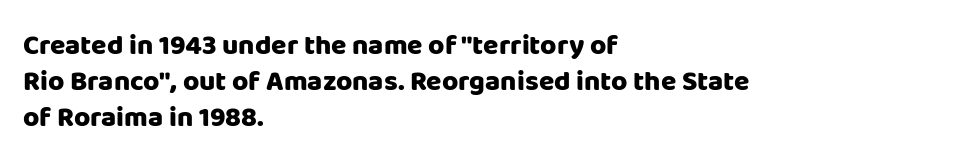
{"serif": "no", "italic": "no", "bold": "yes", "weight": "heavy", "width": "normal", "stroke_contrast": "low", "x_height": "large", "monospaced": "no", "underline": "no", "align": "left", "line_spacing": "normal", "line_spacing_ratio": 1.29, "letter_spacing": "normal", "letter_spacing_em": 0.0, "glyph_px": 28}
